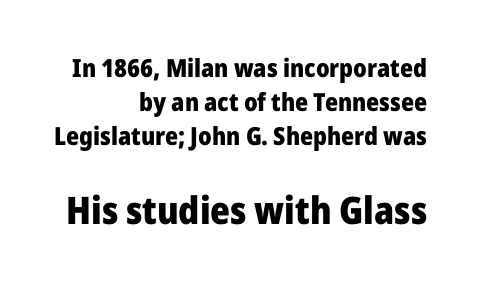
These two chunks differ in scale, with the bottom chunk taking the larger measure. Lines of text with bare space underneath. These lines were composed using upright roman letters. A flush-right, rag-left setting is used for this passage. The characters look thick and weighty, a clear bold. This sample keeps an unexceptional amount of space between lines.
